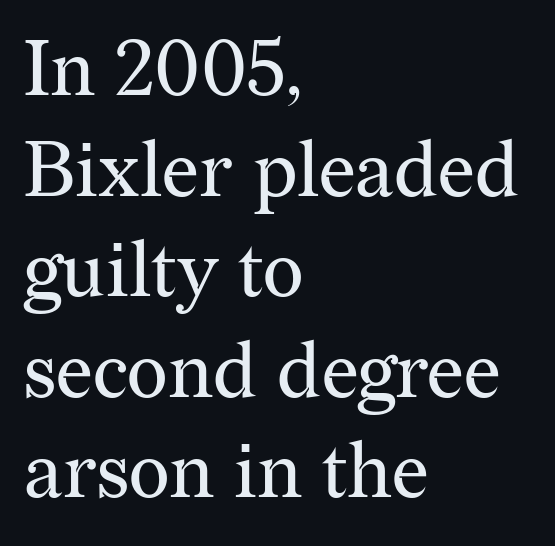
Tracking value appears to be zero — textbook default spacing. Honestly, there is no underline to notice here at all. Compared with a centered layout, this one pins lines to the left instead. Do the characters align in a grid? No, the font is proportional. Small tapered or slab feet sit at the stroke ends, so this counts as serif.
